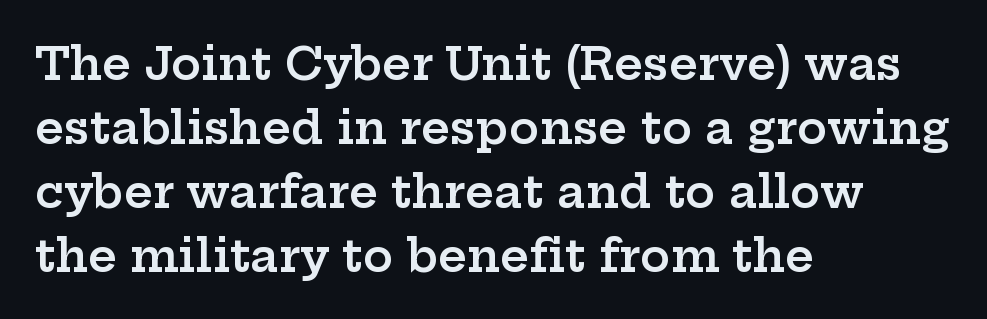
The image shows 45 px semibold, wide serif type, upright; set left-aligned, normal line spacing (1.42x), normal letter spacing, not underlined; low stroke contrast and a medium x-height.
